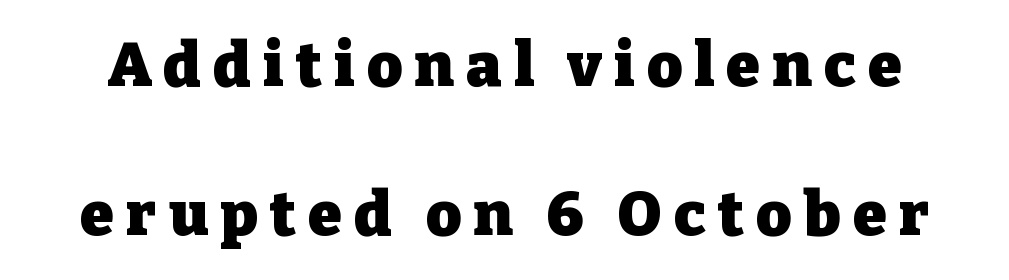
The image shows 61 px heavy serif type, upright; set loose line spacing (2.44x), unusually wide letter spacing (+0.2 em), not underlined; low stroke contrast and a medium x-height.
